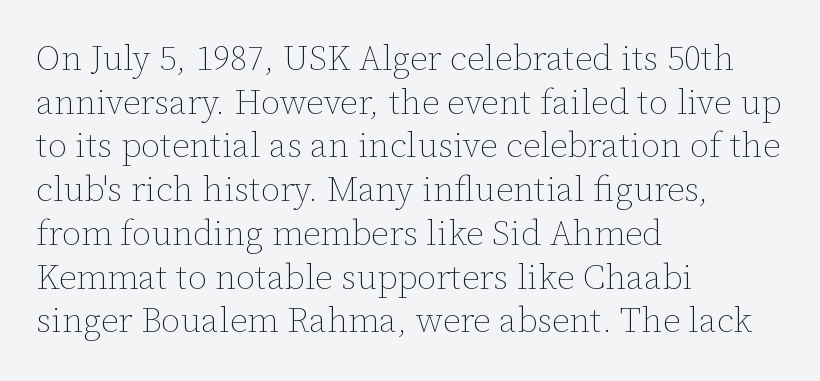
{"italic": "no", "bold": "no", "weight": "thin", "width": "normal", "stroke_contrast": "low", "x_height": "medium", "monospaced": "no", "underline": "no", "align": "left", "line_spacing": "normal", "line_spacing_ratio": 1.25, "letter_spacing": "normal", "letter_spacing_em": 0.0, "glyph_px": 35}
